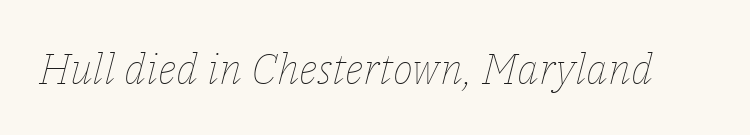
{"italic": "yes", "lean": "right", "slant_degrees": 14, "bold": "no", "weight": "thin", "width": "normal", "stroke_contrast": "low", "x_height": "medium", "monospaced": "no", "underline": "no", "letter_spacing": "normal", "letter_spacing_em": 0.0, "glyph_px": 43}
